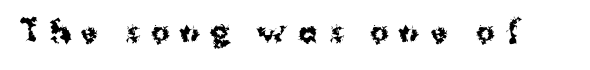
The image shows 28 px bold sans-serif type, upright; set unusually wide letter spacing (+0.39 em), not underlined; medium stroke contrast and a medium x-height.
